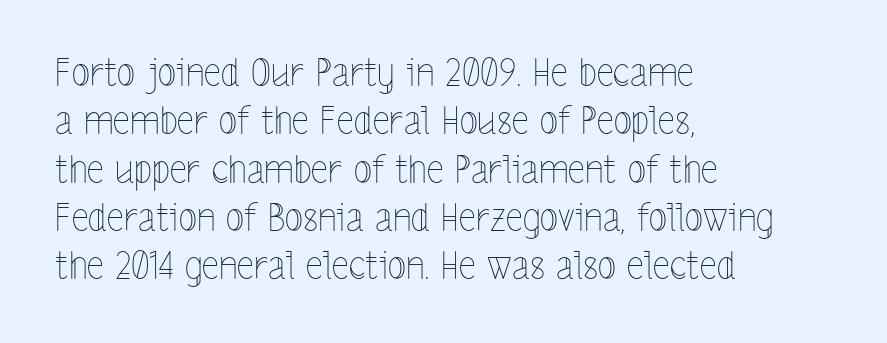
There is no visible air inserted between adjacent glyphs. Nobody drew a line under any word here. The setting favours the left margin, as ordinary paragraphs usually do. No extra ink here — the face is not bold. Leading matches the norm, producing a regular column. A typesetter would call this proportional, since set widths differ per character.
